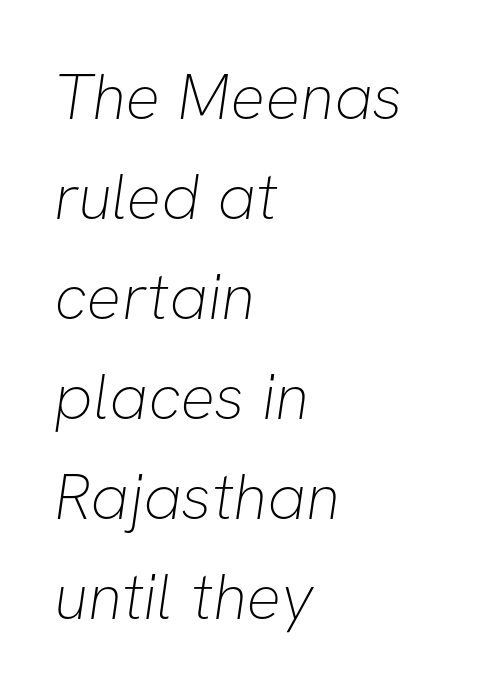
The image shows 65 px thin sans-serif type; set left-aligned, normal line spacing (1.54x), normal letter spacing, not underlined; low stroke contrast and a medium x-height.
